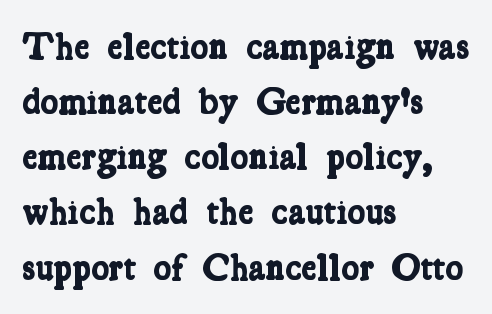
{"serif": "yes", "bold": "yes", "weight": "bold", "width": "condensed", "stroke_contrast": "low", "x_height": "medium", "monospaced": "no", "underline": "no", "align": "left", "line_spacing": "normal", "line_spacing_ratio": 1.49, "letter_spacing": "normal", "letter_spacing_em": 0.0, "glyph_px": 37}
